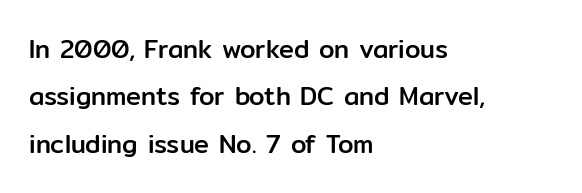
Q: Is the text italic (slanted)? A: No, it is upright.
Q: Is the text underlined? A: No.
Q: How is the paragraph aligned? A: Left-aligned.
Q: Is the spacing between letters normal or unusually wide? A: Normal.
Q: Is the spacing between lines tight, normal or loose? A: Loose.
